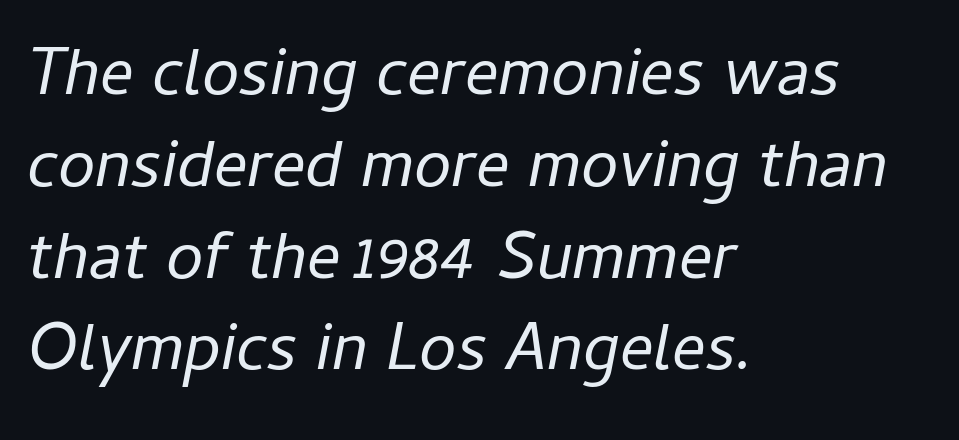
The image shows 67 px regular-weight type, italic (leaning right); set left-aligned, normal line spacing (1.37x), normal letter spacing, not underlined; low stroke contrast and a medium x-height.
